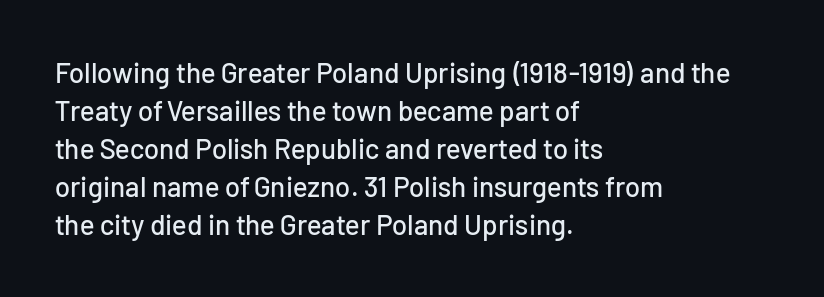
{"serif": "no", "italic": "no", "width": "normal", "stroke_contrast": "low", "x_height": "medium", "monospaced": "no", "underline": "no", "align": "left", "line_spacing": "normal", "line_spacing_ratio": 1.36, "letter_spacing": "normal", "letter_spacing_em": 0.0, "glyph_px": 28}
